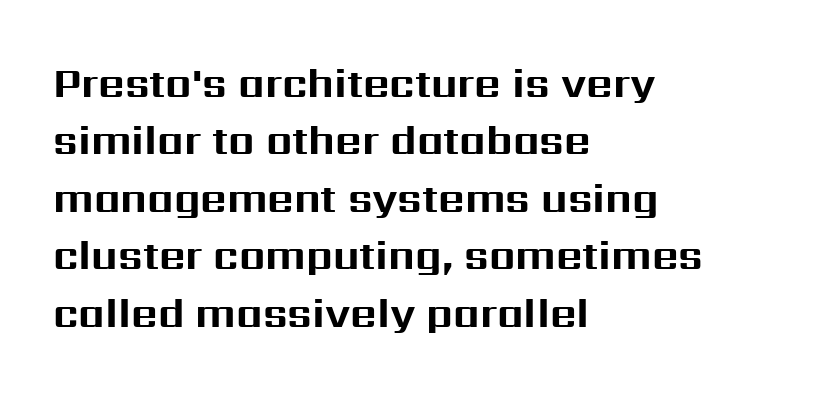
Q: Is the text bold? A: Yes.
Q: Is the text italic (slanted)? A: No, it is upright.
Q: Is the typeface a serif or a sans-serif typeface? A: Sans-serif.
Q: Is the text underlined? A: No.
Q: How is the paragraph aligned? A: Left-aligned.
Q: Is the spacing between letters normal or unusually wide? A: Normal.
Q: Is the spacing between lines tight, normal or loose? A: Normal.
Q: Width (condensed, normal, or wide)? A: Normal.
Q: Stroke contrast? A: Medium.
Q: x-height? A: Medium.
Q: Monospaced? A: No.
